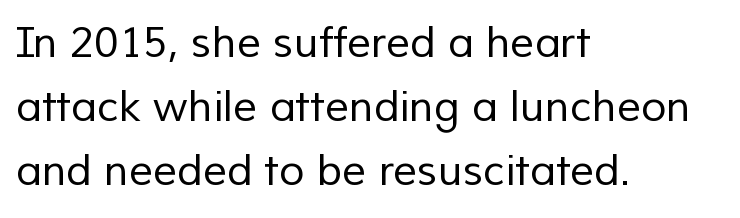
This rendering uses left alignment, leaving the right contour irregular. The zone under the glyphs is completely vacant. Stroke mass is kept to a normal reading level or below. The face used here is proportionally spaced, like ordinary book or web type.
